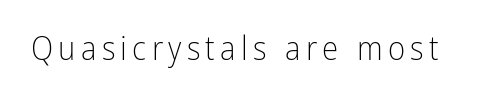
Check where the strokes stop: nothing finishes them off — pure sans. No chunkiness to these letters — they're not bold. Note the varied advance widths — an 'i' is clearly narrower than an 'm'. Letters rest on an invisible, unmarked baseline. Style check: upright.
